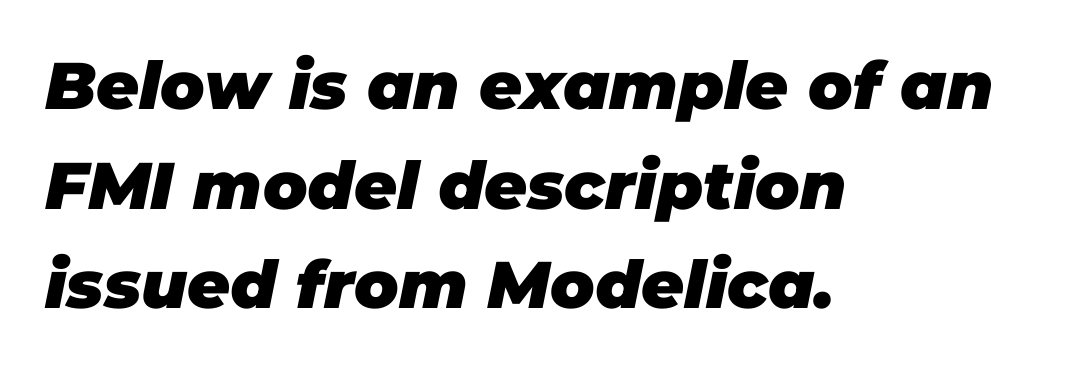
The image shows 66 px heavy type, italic (leaning right); set left-aligned, normal line spacing (1.51x), normal letter spacing, not underlined; low stroke contrast and a large x-height.
